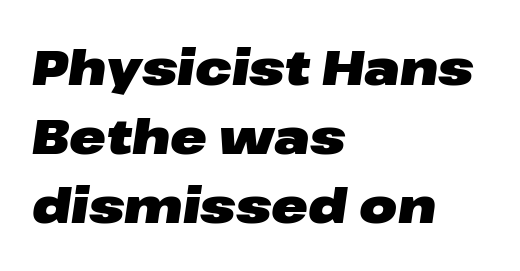
The face used here is proportionally spaced, like ordinary book or web type. The rows are spaced the way most documents space them. The glyphs have the mass of a bold cut. What stands out about the letter spacing? Nothing — it is the standard amount.
